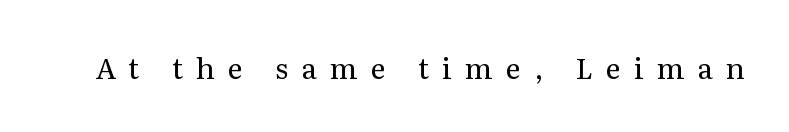
The image shows 29 px regular-weight serif type, upright; set unusually wide letter spacing (+0.45 em), not underlined; medium stroke contrast and a medium x-height.
